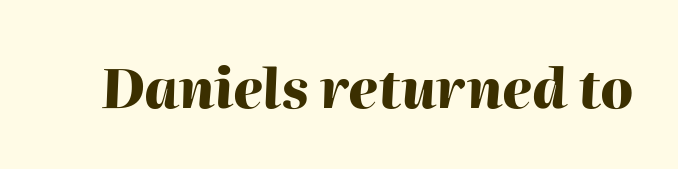
Q: Is the text bold? A: Yes.
Q: Is the text italic (slanted)? A: Yes, it leans right by about 2 degrees.
Q: Is the text underlined? A: No.
Q: Is the spacing between letters normal or unusually wide? A: Normal.
Q: Width (condensed, normal, or wide)? A: Normal.
Q: Stroke contrast? A: High.
Q: x-height? A: Medium.
Q: Monospaced? A: No.
